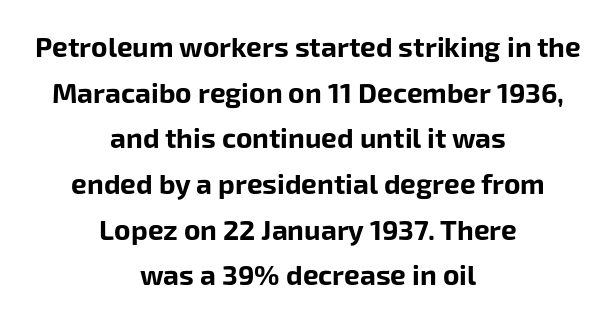
The glyphs are unaccompanied by any horizontal stroke below them. You could not count columns in this text — the font is proportionally spaced. The lettering holds an erect, upright posture throughout. In terms of weight, the rendering is a true, heavy bold. Here the glyphs are tracked normally, forming tight word shapes.
